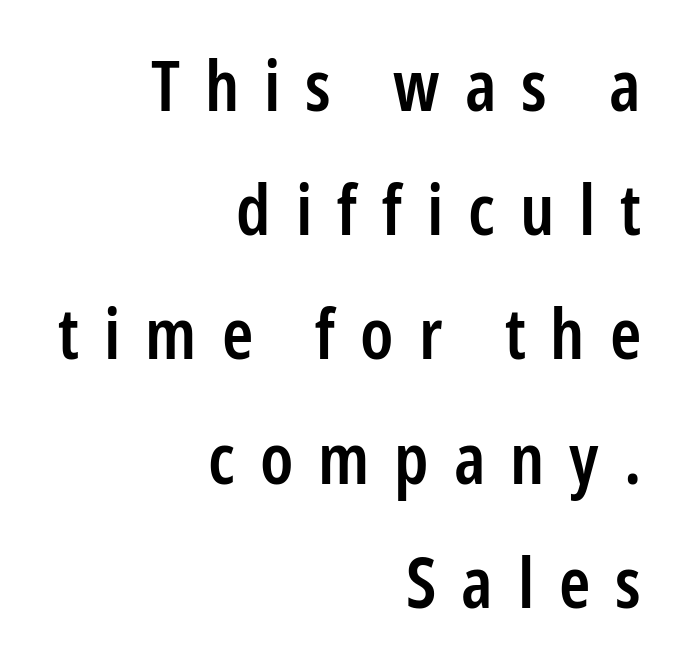
Type style note: lacks serifs. This rendering features lettering with no underline. Observe the wide spacing: letters keep a clear distance from each other. Where is the straight margin? On the right. The face used here is proportionally spaced, like ordinary book or web type. The letters are semibold — heavier than regular but short of a full bold.
